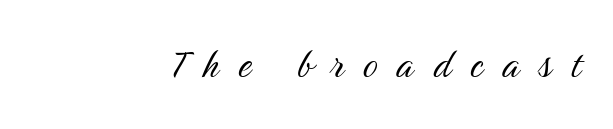
Q: Is the text bold? A: No.
Q: Is the text italic (slanted)? A: Yes.
Q: Is the typeface a serif or a sans-serif typeface? A: Sans-serif.
Q: Is the text underlined? A: No.
Q: How is the paragraph aligned? A: Right-aligned.
Q: Is the spacing between letters normal or unusually wide? A: Unusually wide.
Q: Width (condensed, normal, or wide)? A: Condensed.
Q: Stroke contrast? A: Medium.
Q: x-height? A: Medium.
Q: Monospaced? A: No.
